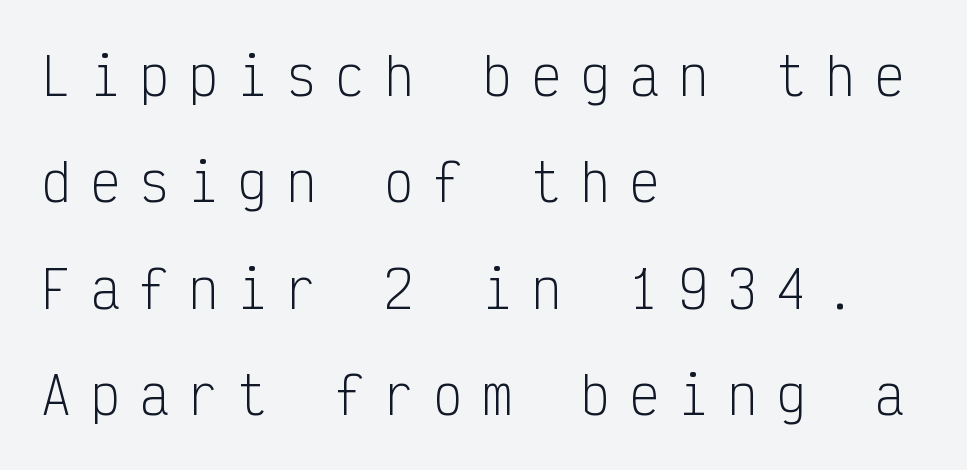
Q: Is the text bold? A: No.
Q: Is the text italic (slanted)? A: No, it is upright.
Q: Is the typeface a serif or a sans-serif typeface? A: Sans-serif.
Q: Is the text underlined? A: No.
Q: How is the paragraph aligned? A: Left-aligned.
Q: Is the spacing between letters normal or unusually wide? A: Unusually wide.
Q: Is the spacing between lines tight, normal or loose? A: Loose.
Q: Width (condensed, normal, or wide)? A: Condensed.
Q: Stroke contrast? A: Low.
Q: x-height? A: Medium.
Q: Monospaced? A: Yes.
